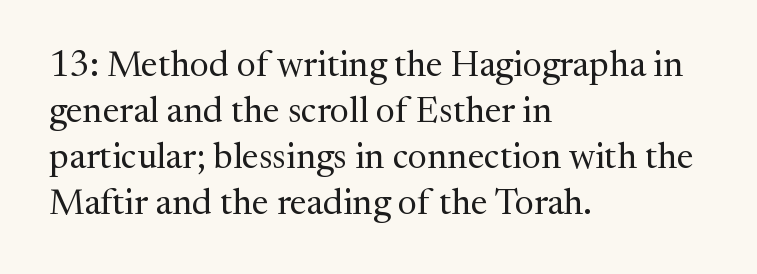
The image shows 36 px regular-weight serif type, upright; set left-aligned, normal line spacing (1.28x), normal letter spacing, not underlined; medium stroke contrast and a medium x-height.
